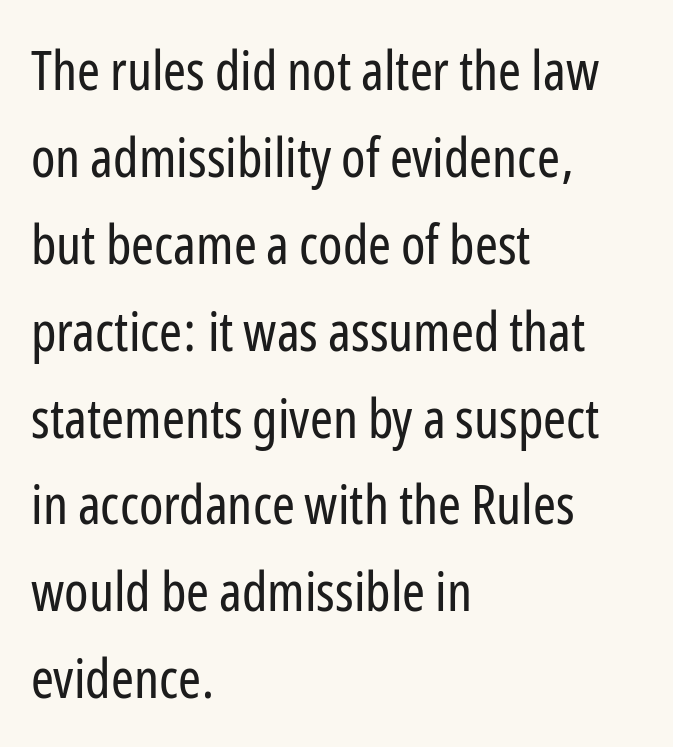
The image shows 55 px regular-weight, condensed sans-serif type, upright; set left-aligned, normal line spacing (1.58x), normal letter spacing, not underlined; low stroke contrast and a medium x-height.
